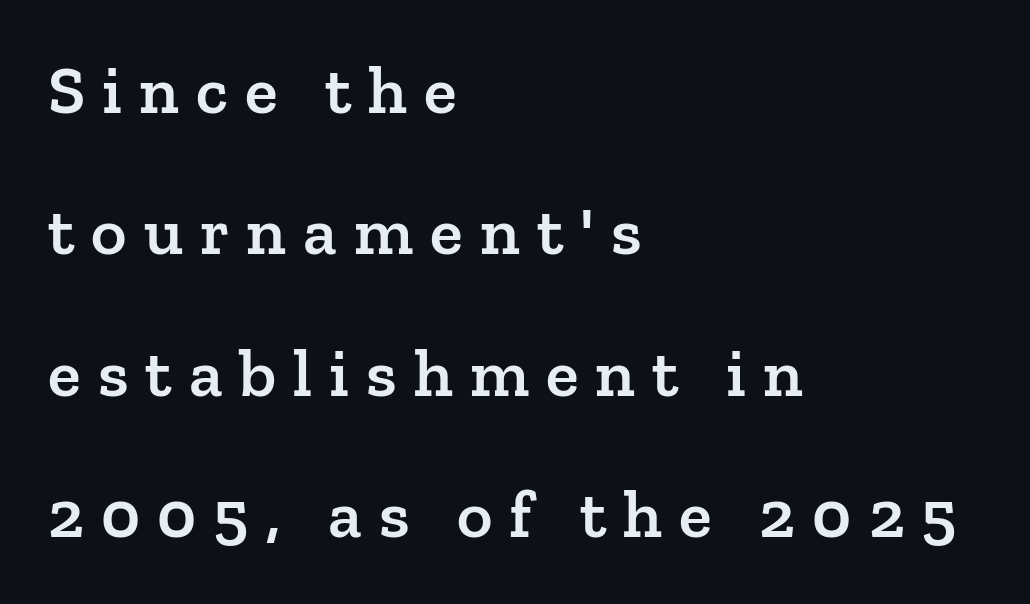
Q: Is the text bold? A: Semi-bold.
Q: Is the text italic (slanted)? A: No, it is upright.
Q: Is the typeface a serif or a sans-serif typeface? A: Serif.
Q: Is the text underlined? A: No.
Q: How is the paragraph aligned? A: Left-aligned.
Q: Is the spacing between letters normal or unusually wide? A: Unusually wide.
Q: Is the spacing between lines tight, normal or loose? A: Loose.
Q: Width (condensed, normal, or wide)? A: Normal.
Q: Stroke contrast? A: Low.
Q: x-height? A: Medium.
Q: Monospaced? A: No.
